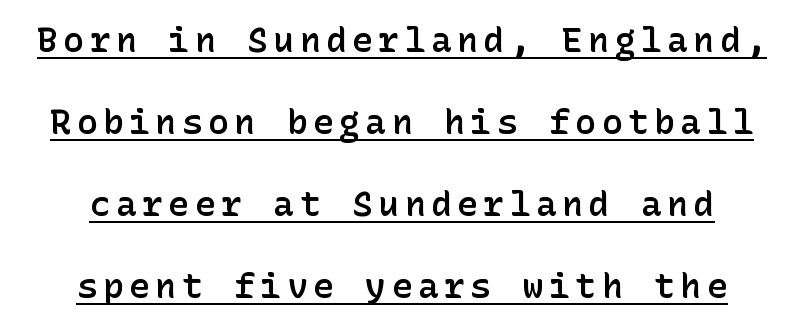
Q: Is the text bold? A: Semi-bold.
Q: Is the text italic (slanted)? A: No, it is upright.
Q: Is the typeface a serif or a sans-serif typeface? A: Sans-serif.
Q: Is the text underlined? A: Yes.
Q: How is the paragraph aligned? A: Centered.
Q: Is the spacing between lines tight, normal or loose? A: Loose.
Q: Width (condensed, normal, or wide)? A: Normal.
Q: Stroke contrast? A: Low.
Q: x-height? A: Medium.
